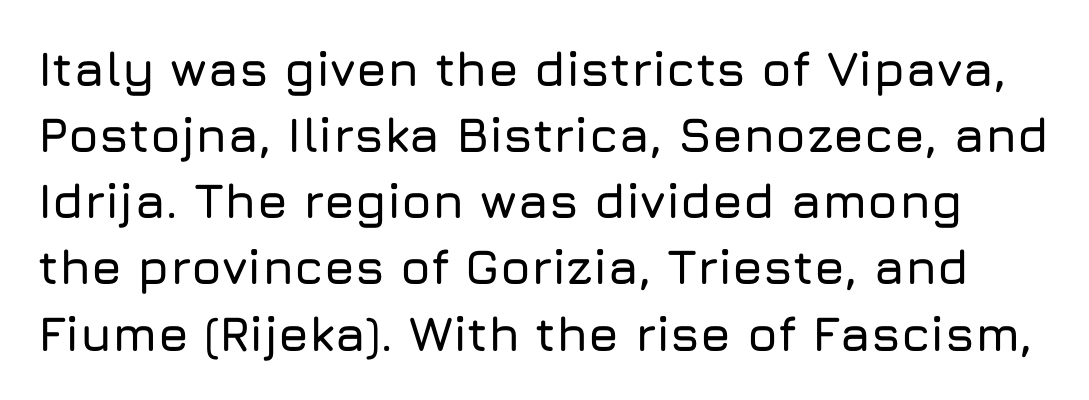
{"serif": "no", "italic": "no", "width": "normal", "stroke_contrast": "low", "x_height": "medium", "monospaced": "no", "underline": "no", "line_spacing": "normal", "line_spacing_ratio": 1.35, "letter_spacing": "normal", "letter_spacing_em": 0.0, "glyph_px": 49}
